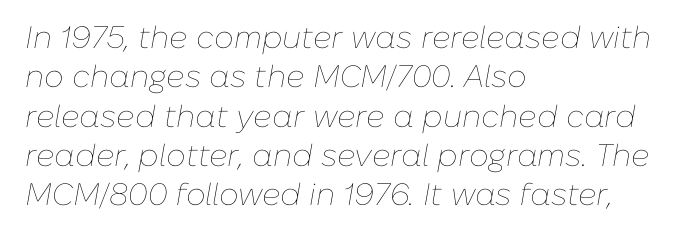
Compared with a centered layout, this one pins lines to the left instead. It's the slanting kind of type. The letterforms sit at book weight or below. The block of text has a typical density, with ordinary space between rows.
